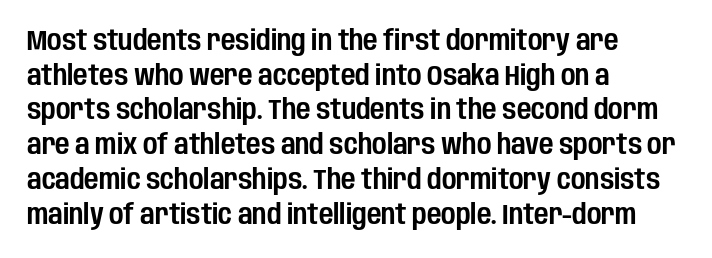
In CSS terms this would be text-align: left. A sans-serif font was chosen for this passage. Tracking here is standard; glyphs follow each other at the usual distance. You could not count columns in this text — the font is proportionally spaced. A roman cut, with each character standing at attention. Nobody drew a line under any word here.
